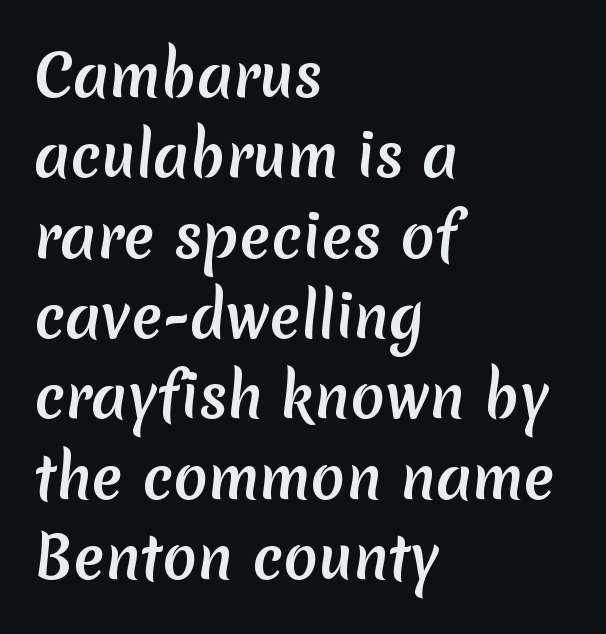
The image shows 57 px sans-serif type; set left-aligned, normal line spacing (1.41x), normal letter spacing, not underlined; medium stroke contrast and a medium x-height.
